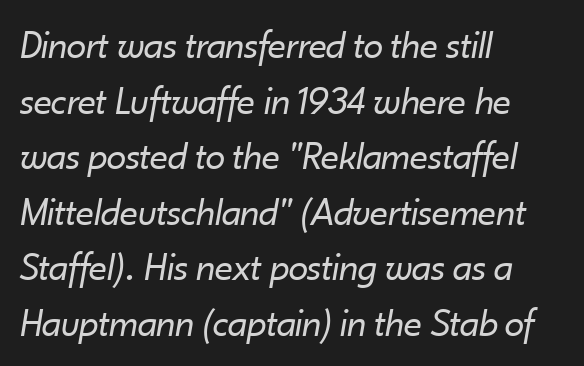
{"italic": "yes", "lean": "right", "slant_degrees": 10, "bold": "no", "weight": "regular", "width": "normal", "stroke_contrast": "low", "x_height": "small", "monospaced": "no", "underline": "no", "align": "left", "line_spacing": "normal", "line_spacing_ratio": 1.39, "letter_spacing": "normal", "letter_spacing_em": 0.0, "glyph_px": 40}
